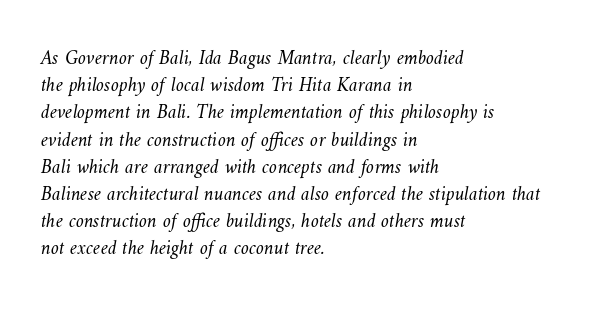
Glyph-to-glyph distance matches everyday printed text. The gap between lines stays unmarked. Vertical stems look standard width or narrower in stroke. The passage shown stacks its lines at a standard gap. The compositor pushed each line to the left boundary.
